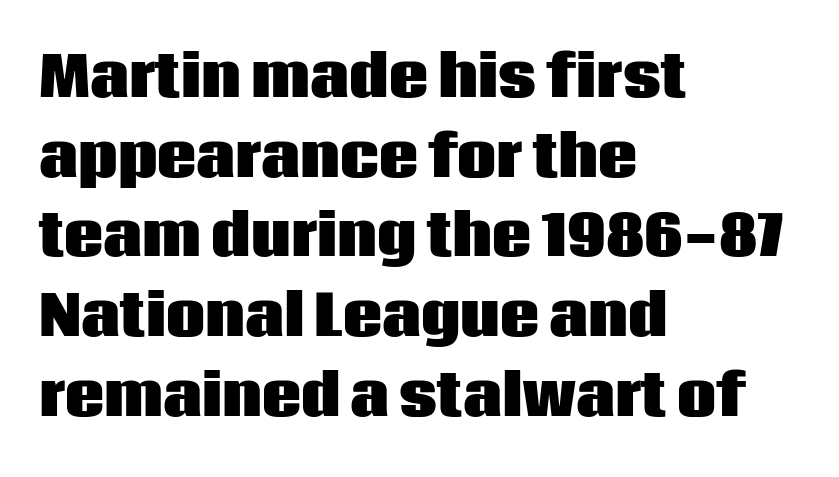
The image shows 55 px heavy sans-serif type, upright; set left-aligned, normal line spacing (1.45x), normal letter spacing, not underlined; low stroke contrast and a large x-height.
